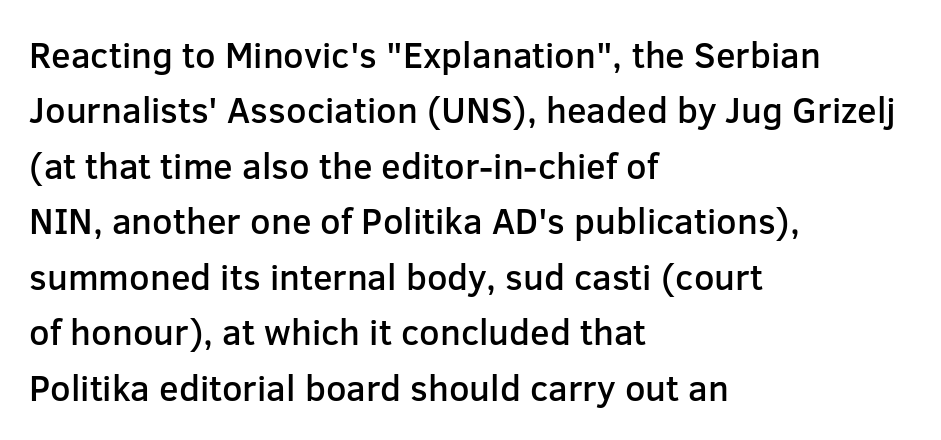
Is there much room between lines? A standard amount, neither cramped nor airy. Nobody drew a line under any word here. The designer went with a sans here, leaving each stem footless. The gaps between neighbouring characters are ordinary and unremarkable. The face used here is proportionally spaced, like ordinary book or web type. Horizontally, the lines are justified to the leading edge only.
